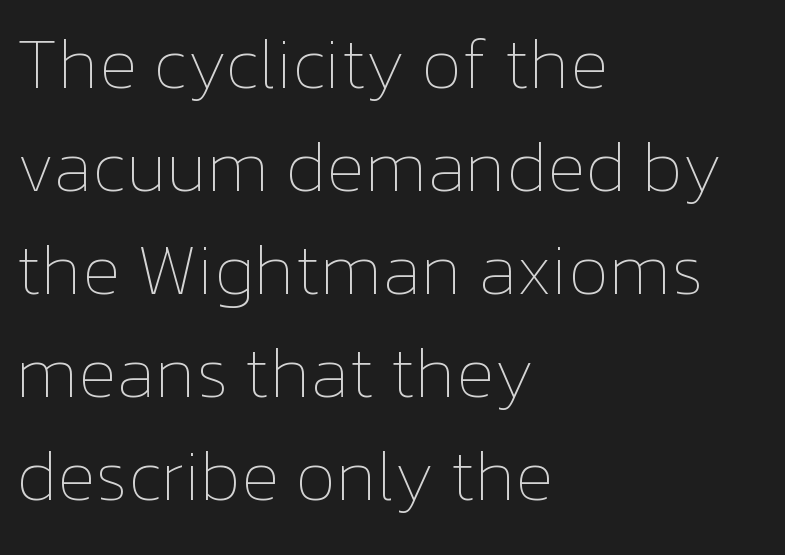
The image shows 72 px thin type, upright; set left-aligned, normal line spacing (1.43x), normal letter spacing, not underlined; low stroke contrast and a medium x-height.
